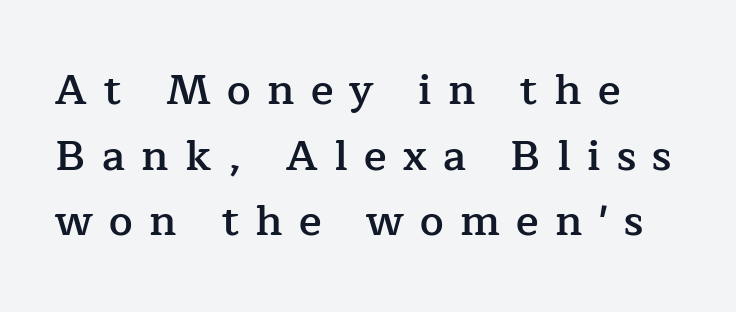
The passage shown has open, widely tracked lettering throughout. A typesetter would call this proportional, since set widths differ per character. The string is rendered with underlining switched off. As a designer I'd log this as weight 600, semibold. Compared with typical paragraphs, the rows here are spaced about the same.
